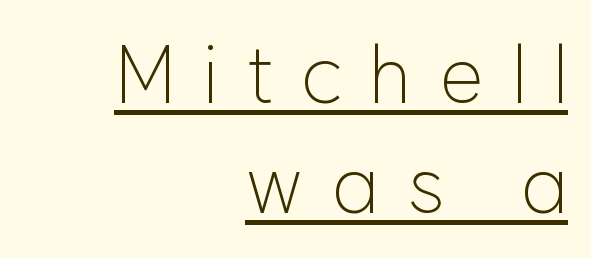
The image shows 79 px light sans-serif type, upright; set right-aligned, normal line spacing (1.39x), unusually wide letter spacing (+0.36 em), underlined; low stroke contrast and a medium x-height.
